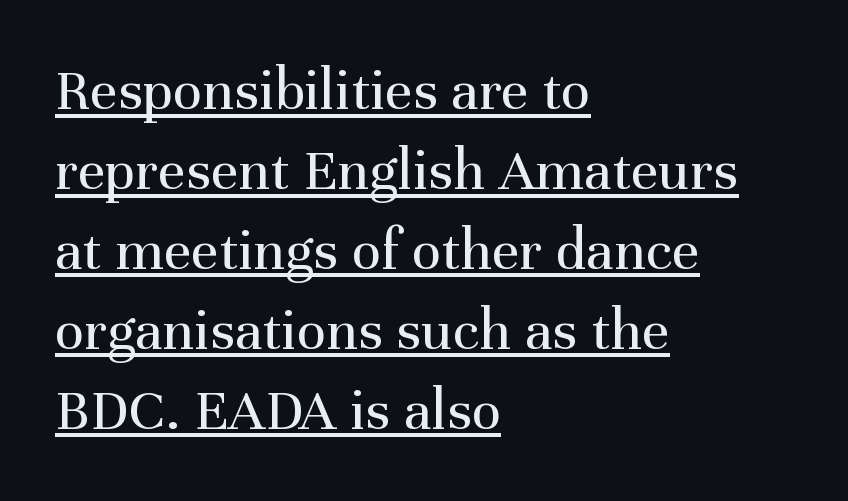
Yep, those are serifs on the letters. The letterforms sit shoulder to shoulder at normal distance. The specimen includes a rule beneath the text block's lines. This sample has the flowing, uneven cadence of proportional lettering.
